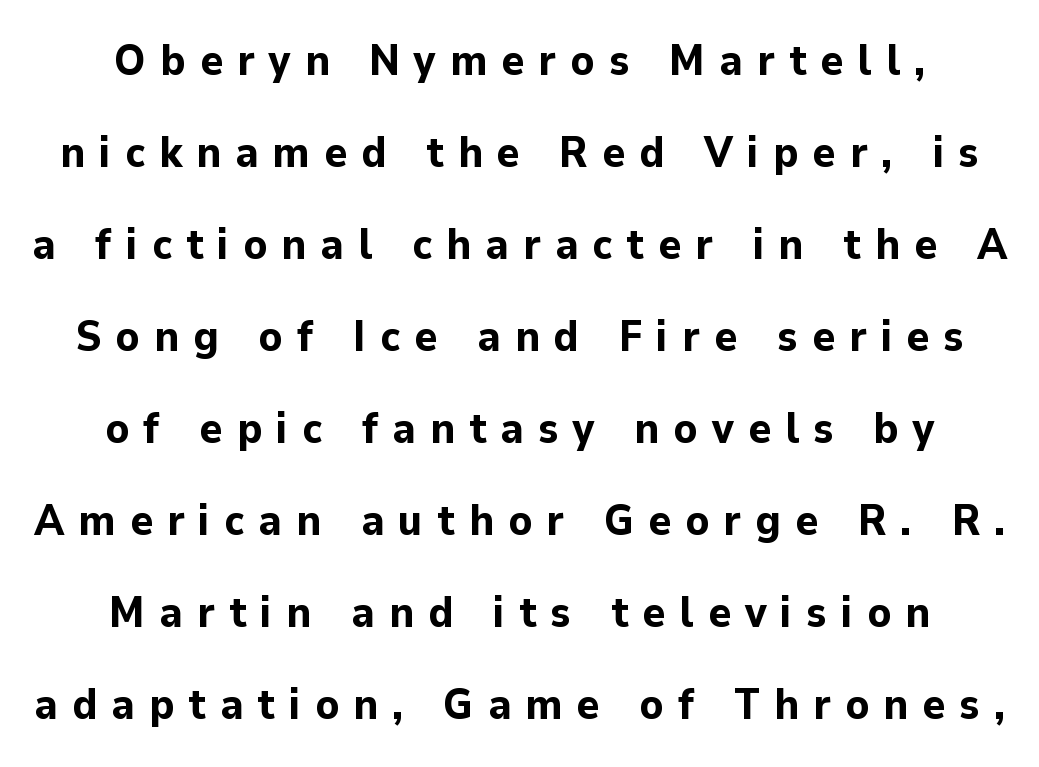
{"serif": "no", "italic": "no", "bold": "yes", "weight": "bold", "width": "normal", "stroke_contrast": "low", "x_height": "medium", "monospaced": "no", "underline": "no", "align": "center", "line_spacing": "loose", "line_spacing_ratio": 2.14, "letter_spacing": "wide", "letter_spacing_em": 0.33, "glyph_px": 43}
